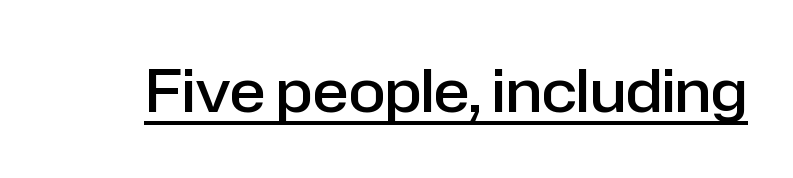
{"serif": "no", "italic": "no", "bold": "semi", "weight": "semibold", "width": "normal", "stroke_contrast": "low", "x_height": "medium", "monospaced": "no", "underline": "yes", "letter_spacing": "normal", "letter_spacing_em": 0.0, "glyph_px": 60}
